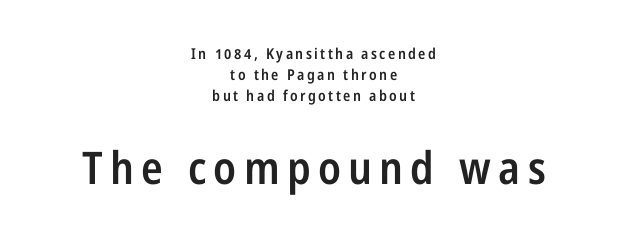
Q: Is the text bold? A: Semi-bold.
Q: Is the text italic (slanted)? A: No, it is upright.
Q: Is the typeface a serif or a sans-serif typeface? A: Sans-serif.
Q: Is the text underlined? A: No.
Q: How is the paragraph aligned? A: Centered.
Q: Is the spacing between lines tight, normal or loose? A: Normal.
Q: Which block of text is set in a larger size, the first (top) or the second (bottom)? A: The second (bottom) one.
Q: Width (condensed, normal, or wide)? A: Condensed.
Q: Stroke contrast? A: Low.
Q: x-height? A: Medium.
Q: Monospaced? A: No.
